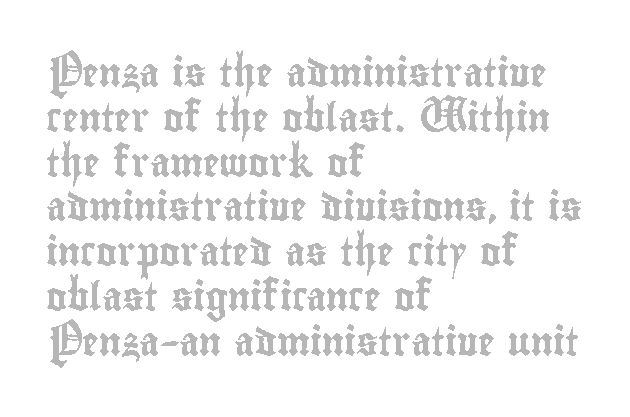
Q: Is the text italic (slanted)? A: No, it is upright.
Q: Is the text underlined? A: No.
Q: How is the paragraph aligned? A: Left-aligned.
Q: Is the spacing between letters normal or unusually wide? A: Normal.
Q: Is the spacing between lines tight, normal or loose? A: Normal.
Q: Width (condensed, normal, or wide)? A: Condensed.
Q: x-height? A: Small.
Q: Monospaced? A: No.
